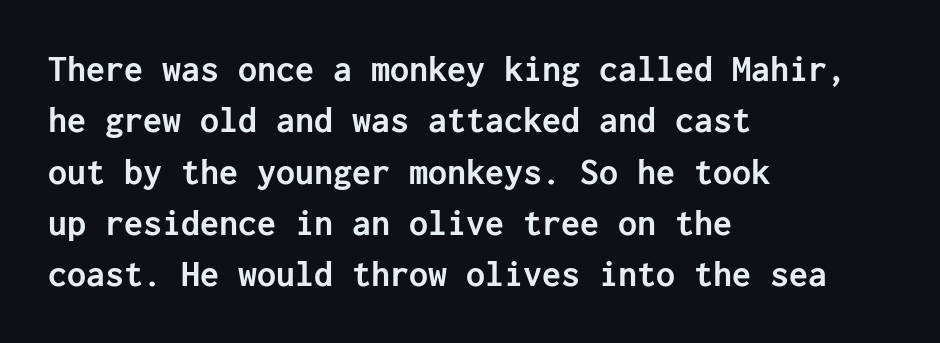
The image shows 38 px semibold sans-serif type, upright; set left-aligned, normal line spacing (1.35x), normal letter spacing, not underlined; low stroke contrast and a medium x-height.
